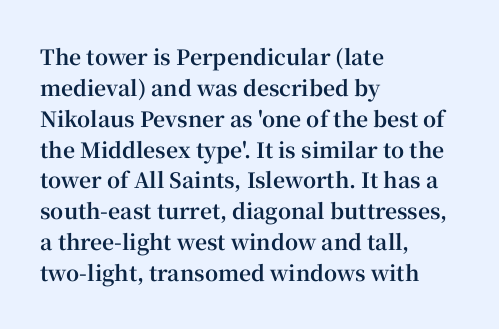
Q: Is the text bold? A: Yes.
Q: Is the text italic (slanted)? A: No, it is upright.
Q: Is the text underlined? A: No.
Q: How is the paragraph aligned? A: Left-aligned.
Q: Is the spacing between letters normal or unusually wide? A: Normal.
Q: Is the spacing between lines tight, normal or loose? A: Normal.
